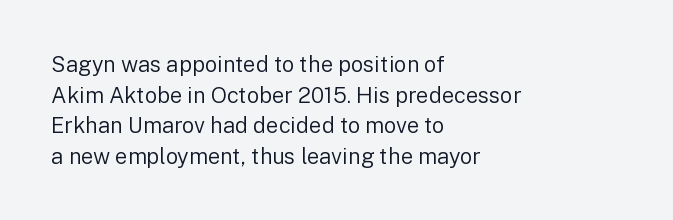
Q: Is the text bold? A: No.
Q: Is the text italic (slanted)? A: No, it is upright.
Q: Is the text underlined? A: No.
Q: How is the paragraph aligned? A: Left-aligned.
Q: Is the spacing between letters normal or unusually wide? A: Normal.
Q: Is the spacing between lines tight, normal or loose? A: Normal.
